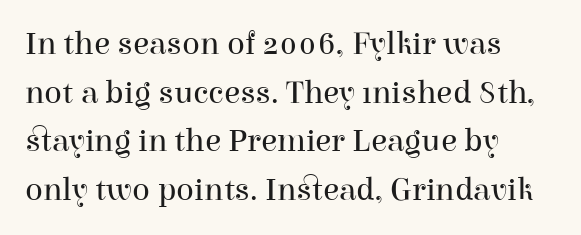
The image shows 33 px regular-weight serif type, upright; set left-aligned, normal line spacing (1.47x), normal letter spacing, not underlined; high stroke contrast and a medium x-height.
